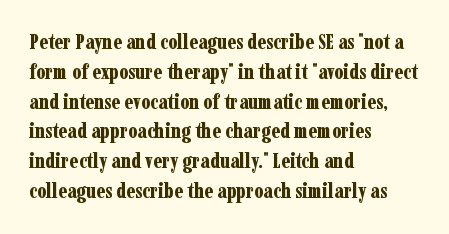
{"italic": "no", "bold": "yes", "underline": "no", "align": "left", "line_spacing": "normal", "line_spacing_ratio": 1.42, "letter_spacing": "normal", "letter_spacing_em": 0.0, "glyph_px": 21}
